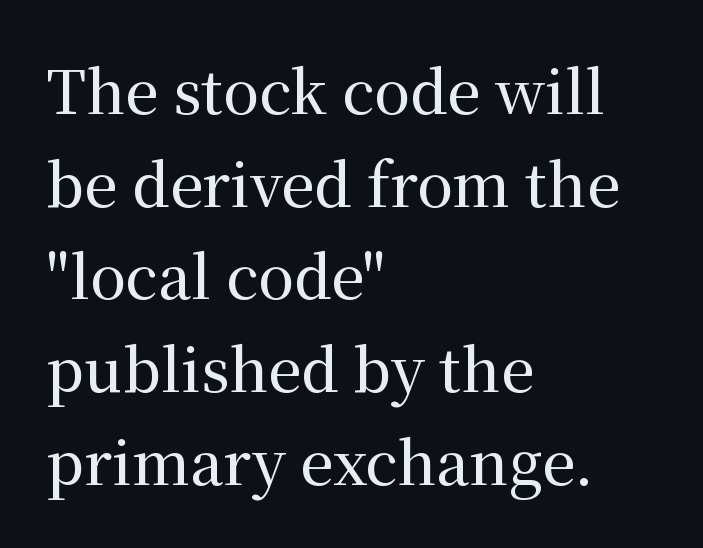
Tall strokes in this sample are plumb rather than angled. Summary of vertical rhythm: regular, with standard interline spacing. Tracking value appears to be zero — textbook default spacing. The face used here is proportionally spaced, like ordinary book or web type. Underline: absent.
